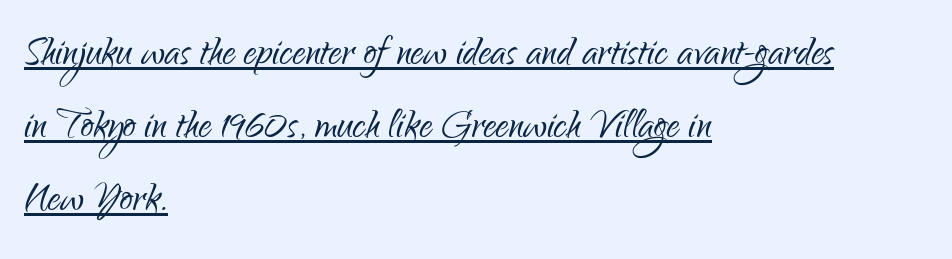
Q: Is the text bold? A: No.
Q: Is the text italic (slanted)? A: Yes.
Q: Is the typeface a serif or a sans-serif typeface? A: Sans-serif.
Q: Is the text underlined? A: Yes.
Q: How is the paragraph aligned? A: Left-aligned.
Q: Is the spacing between letters normal or unusually wide? A: Normal.
Q: Is the spacing between lines tight, normal or loose? A: Normal.
Q: Width (condensed, normal, or wide)? A: Condensed.
Q: Stroke contrast? A: Low.
Q: x-height? A: Small.
Q: Monospaced? A: No.
